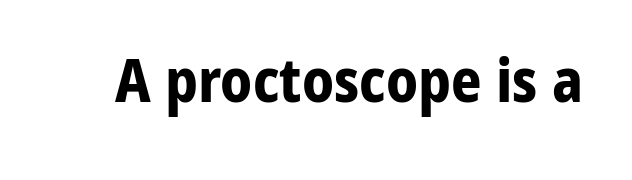
Does extra space separate the letters? No, they use regular spacing. Are there feet on the stems? There aren't — it's a sans. Here the designer chose a conventional face with non-uniform glyph widths. Letters rest on an invisible, unmarked baseline. The letters stand upright; this is a roman face.
